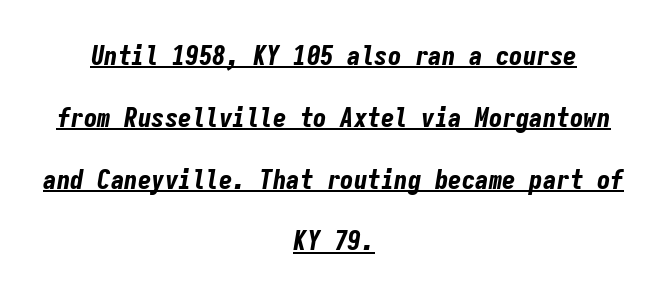
Compared with typical paragraphs, the rows here are farther apart. Posture: slanted. The whitespace from short lines is split evenly between both sides. Glyph-to-glyph distance matches everyday printed text. Students, observe the line beneath the letters — that is underlining.
